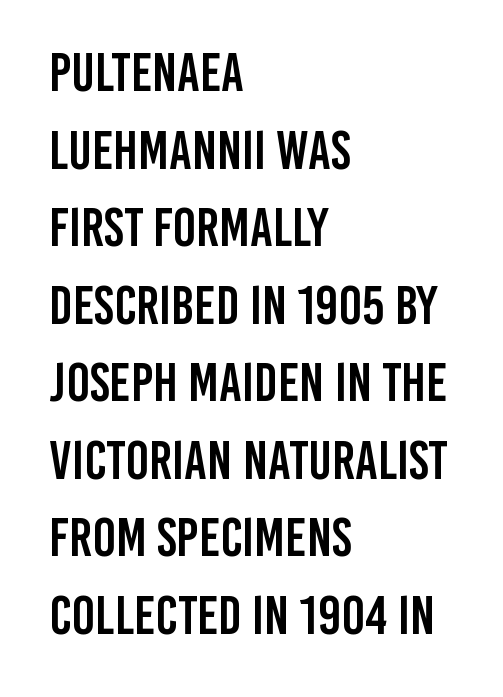
The image shows 55 px condensed sans-serif type, upright; set left-aligned, normal line spacing (1.41x), normal letter spacing, not underlined; low stroke contrast and a large x-height.
